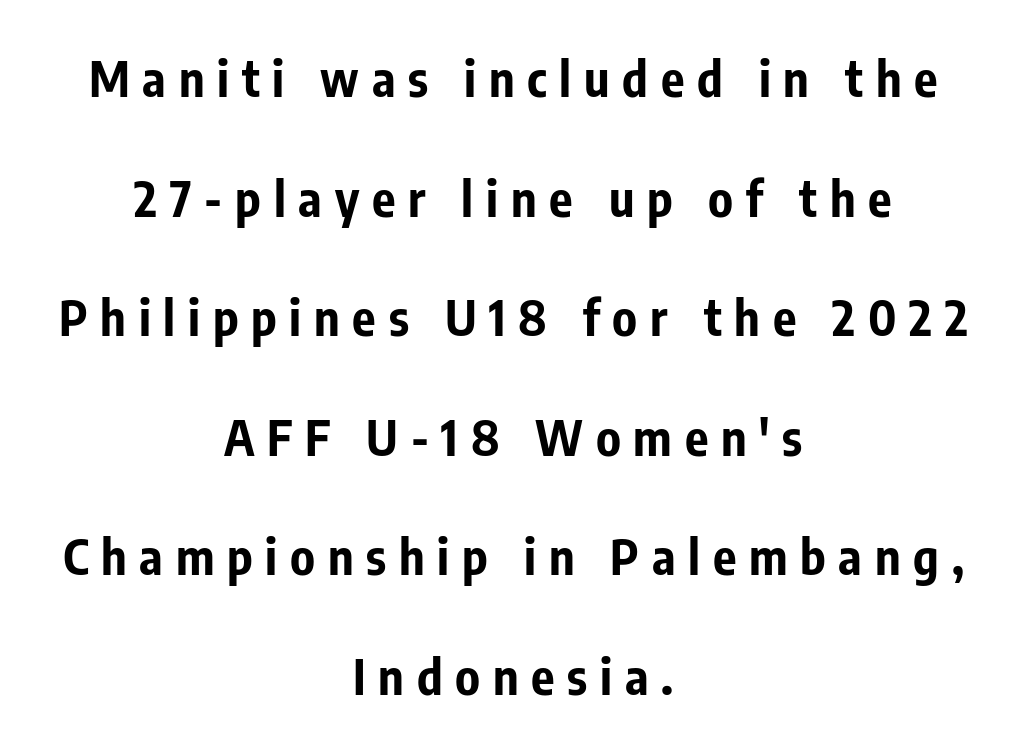
The image shows 49 px bold, condensed sans-serif type, upright; set centered, loose line spacing (2.44x), unusually wide letter spacing (+0.26 em), not underlined; low stroke contrast and a medium x-height.
